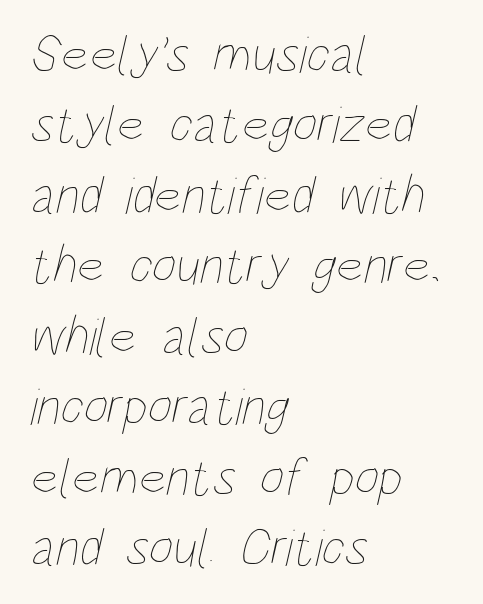
{"bold": "no", "weight": "thin", "width": "condensed", "stroke_contrast": "low", "x_height": "large", "monospaced": "no", "underline": "no", "align": "left", "line_spacing": "normal", "line_spacing_ratio": 1.33, "letter_spacing": "normal", "letter_spacing_em": 0.0, "glyph_px": 53}
